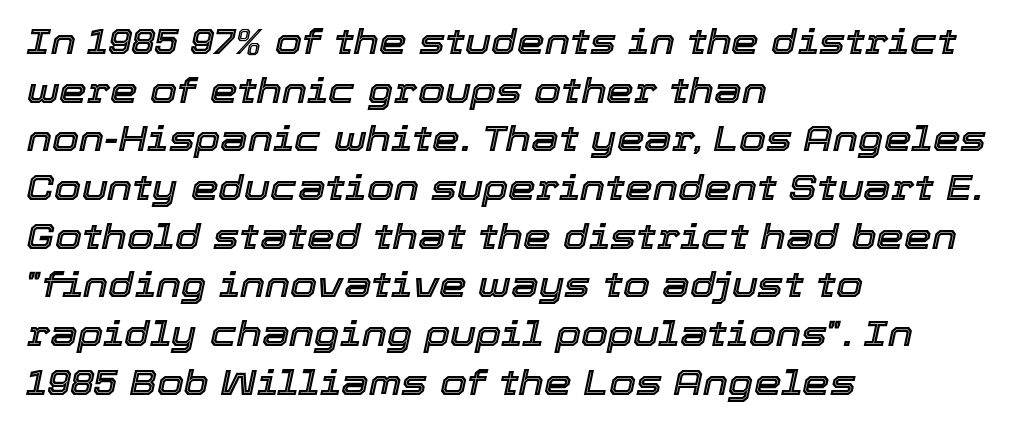
{"italic": "yes", "lean": "right", "slant_degrees": 12, "width": "normal", "x_height": "medium", "monospaced": "no", "underline": "no", "align": "left", "line_spacing": "normal", "line_spacing_ratio": 1.39, "letter_spacing": "normal", "letter_spacing_em": 0.0, "glyph_px": 35}
